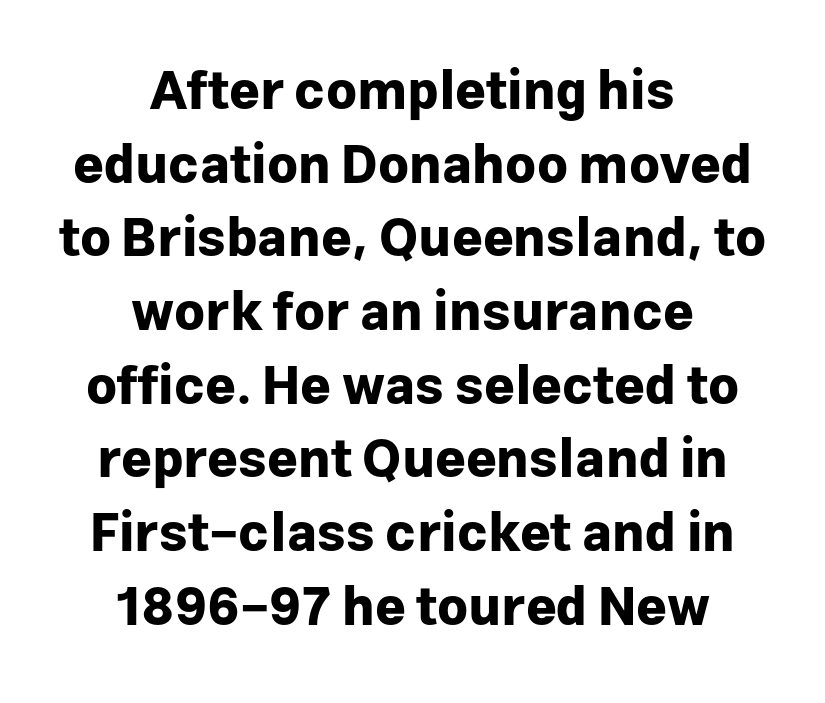
{"serif": "no", "italic": "no", "bold": "yes", "weight": "bold", "width": "normal", "stroke_contrast": "low", "x_height": "medium", "monospaced": "no", "underline": "no", "align": "center", "line_spacing": "normal", "line_spacing_ratio": 1.39, "letter_spacing": "normal", "letter_spacing_em": 0.0, "glyph_px": 53}
